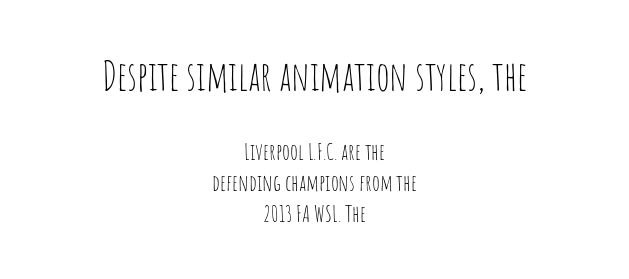
Q: Is the text bold? A: No.
Q: Is the text italic (slanted)? A: No, it is upright.
Q: Is the typeface a serif or a sans-serif typeface? A: Sans-serif.
Q: Is the text underlined? A: No.
Q: How is the paragraph aligned? A: Centered.
Q: Is the spacing between letters normal or unusually wide? A: Normal.
Q: Is the spacing between lines tight, normal or loose? A: Normal.
Q: Which block of text is set in a larger size, the first (top) or the second (bottom)? A: The first (top) one.
Q: Width (condensed, normal, or wide)? A: Condensed.
Q: Stroke contrast? A: Low.
Q: x-height? A: Large.
Q: Monospaced? A: No.
